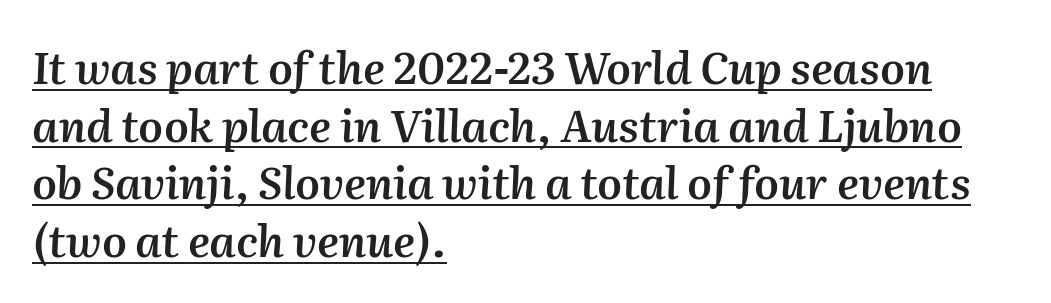
The image shows 44 px semibold type, italic (leaning right); set left-aligned, normal line spacing (1.31x), normal letter spacing, underlined; medium stroke contrast and a medium x-height.
